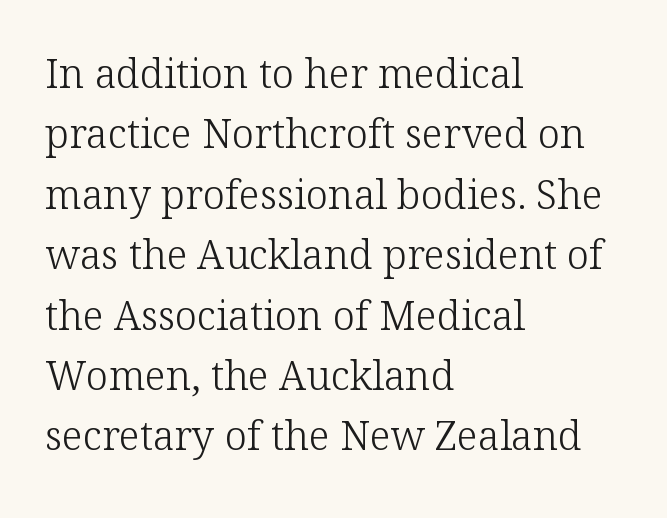
The image shows 40 px light serif type, upright; set left-aligned, normal line spacing (1.51x), normal letter spacing, not underlined; low stroke contrast and a medium x-height.
